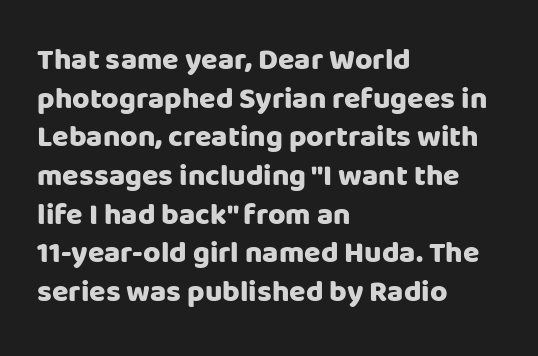
The paragraph shown leans on its left margin. Bold? Absolutely — the strokes are thick and heavy. To sum up the face: it is a sans, with no serifs. Upright lettering throughout. Leading matches the norm, producing a regular column. Think of a printed novel: that variable character pitch is what you see here.
